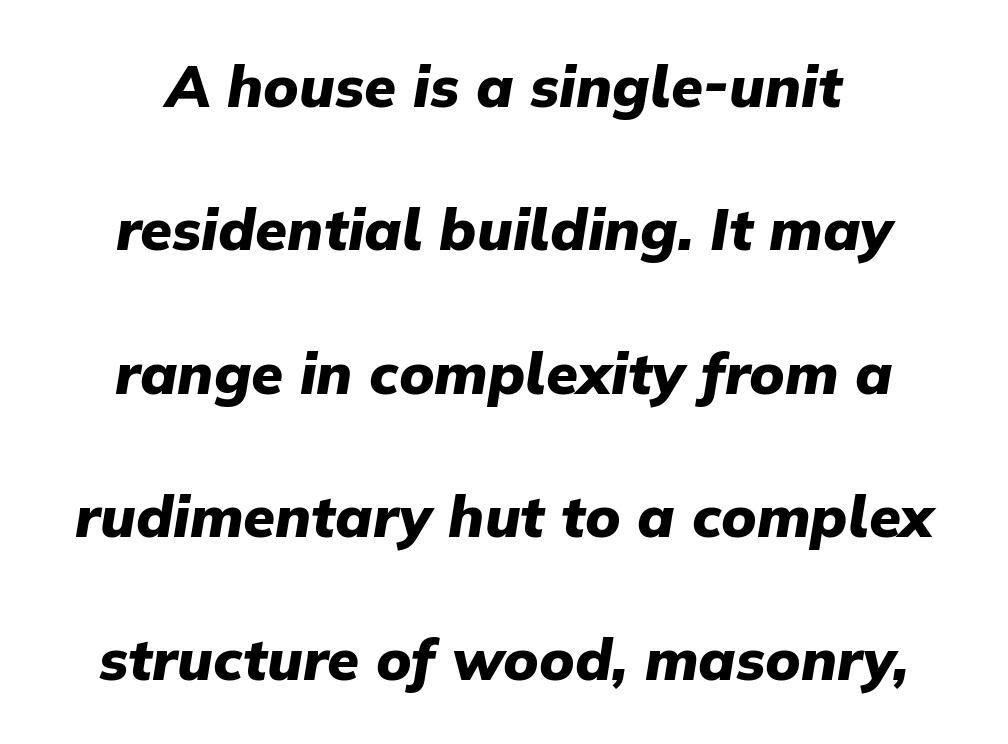
The letters are slanted; this is an italic face. Do the characters align in a grid? No, the font is proportional. Typesetter's note: full bold, strokes at maximum text heaviness. Letter spacing: default.
